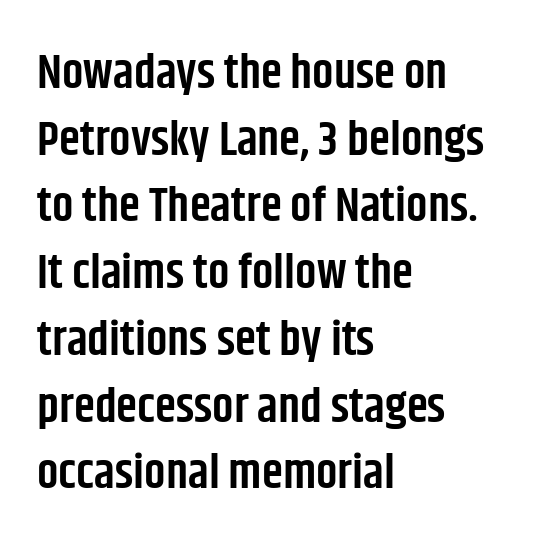
Q: Is the text bold? A: Semi-bold.
Q: Is the text italic (slanted)? A: No, it is upright.
Q: Is the typeface a serif or a sans-serif typeface? A: Sans-serif.
Q: Is the text underlined? A: No.
Q: How is the paragraph aligned? A: Left-aligned.
Q: Is the spacing between letters normal or unusually wide? A: Normal.
Q: Is the spacing between lines tight, normal or loose? A: Normal.
Q: Width (condensed, normal, or wide)? A: Condensed.
Q: Stroke contrast? A: Low.
Q: x-height? A: Large.
Q: Monospaced? A: No.
